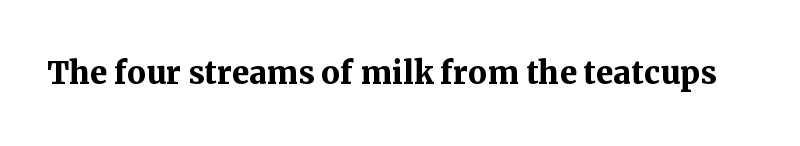
The image shows 42 px semibold serif type, upright; set normal letter spacing, not underlined; medium stroke contrast and a medium x-height.
